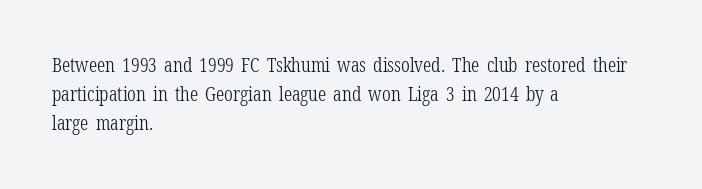
Vertical strokes here are truly vertical. The typesetting does not lean heavy: it is not bold. These lines keep a tight, regular rhythm from letter to letter. Anything drawn beneath the words? Only blank space. The designer left line spacing at the default. Caption: multi-line text, flush left, ragged right.
